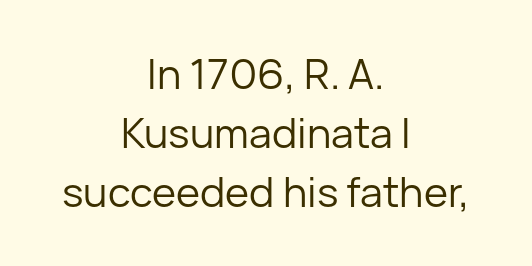
The image shows 41 px regular-weight sans-serif type, upright; set centered, normal line spacing (1.44x), normal letter spacing, not underlined; low stroke contrast and a medium x-height.
